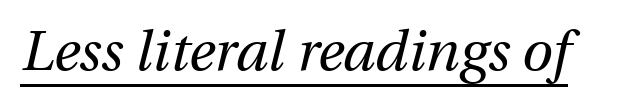
Q: Is the text bold? A: No.
Q: Is the text italic (slanted)? A: Yes, it leans right by about 12 degrees.
Q: Is the text underlined? A: Yes.
Q: Is the spacing between letters normal or unusually wide? A: Normal.
Q: Width (condensed, normal, or wide)? A: Normal.
Q: Stroke contrast? A: Medium.
Q: x-height? A: Medium.
Q: Monospaced? A: No.
